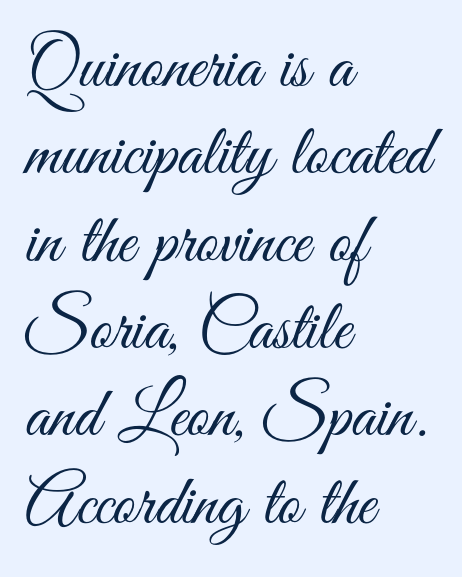
The image shows 71 px light, condensed sans-serif type; set left-aligned, line spacing 1.23x, normal letter spacing, not underlined; medium stroke contrast and a small x-height.
